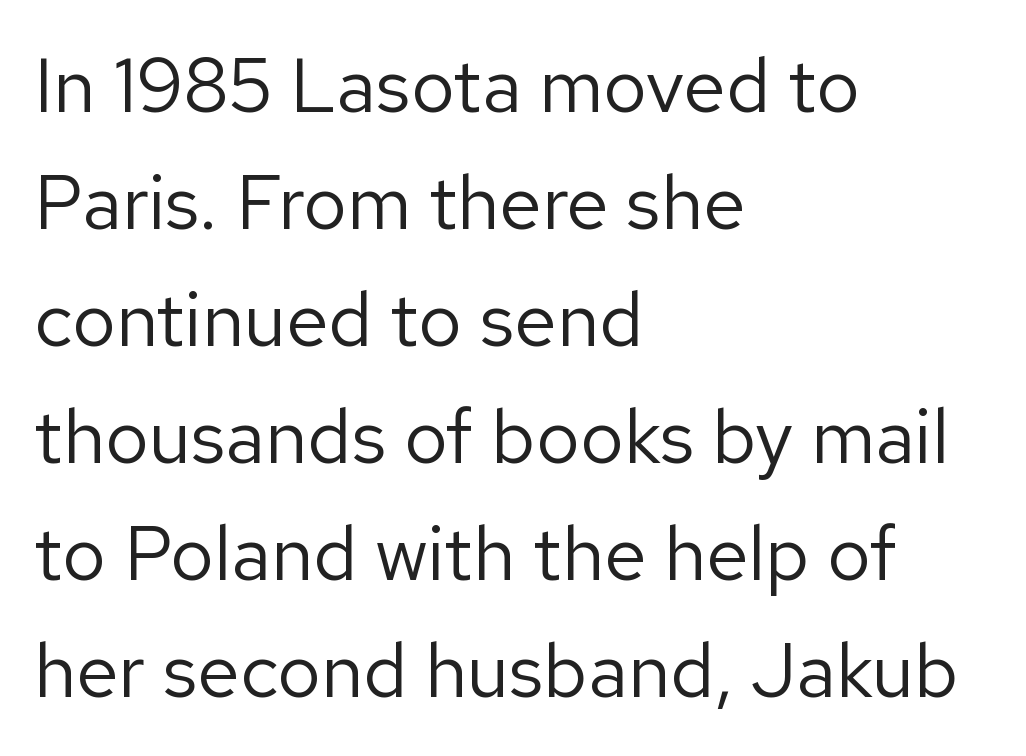
{"serif": "no", "italic": "no", "bold": "no", "weight": "regular", "width": "normal", "stroke_contrast": "low", "x_height": "medium", "monospaced": "no", "underline": "no", "align": "left", "line_spacing": "normal", "line_spacing_ratio": 1.54, "letter_spacing": "normal", "letter_spacing_em": 0.0, "glyph_px": 76}
